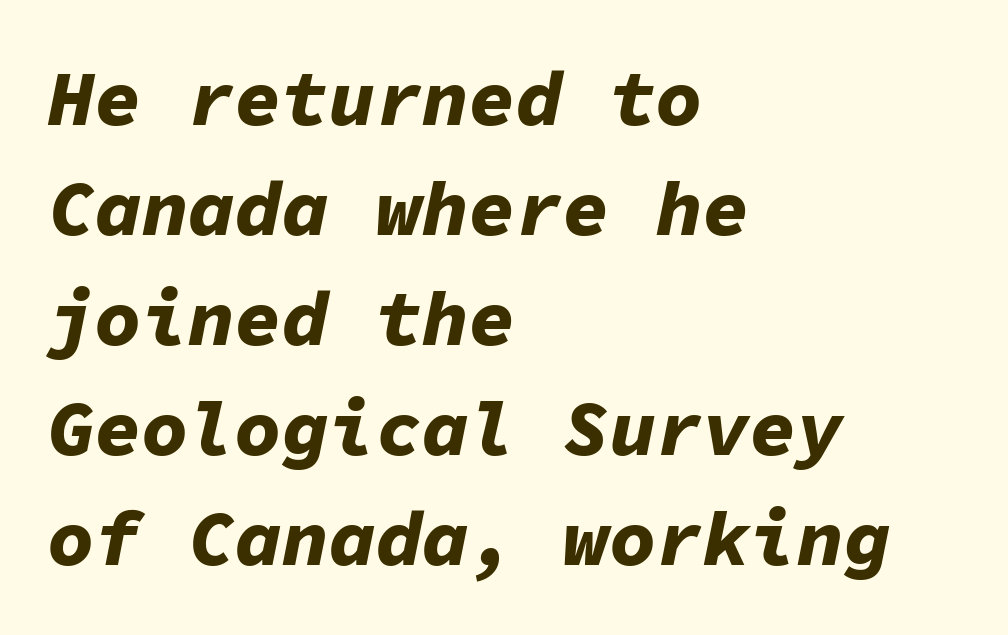
{"italic": "yes", "lean": "right", "slant_degrees": 11, "bold": "yes", "weight": "bold", "width": "normal", "stroke_contrast": "low", "x_height": "medium", "monospaced": "yes", "underline": "no", "align": "left", "line_spacing": "normal", "line_spacing_ratio": 1.41, "letter_spacing": "normal", "letter_spacing_em": 0.0, "glyph_px": 78}
